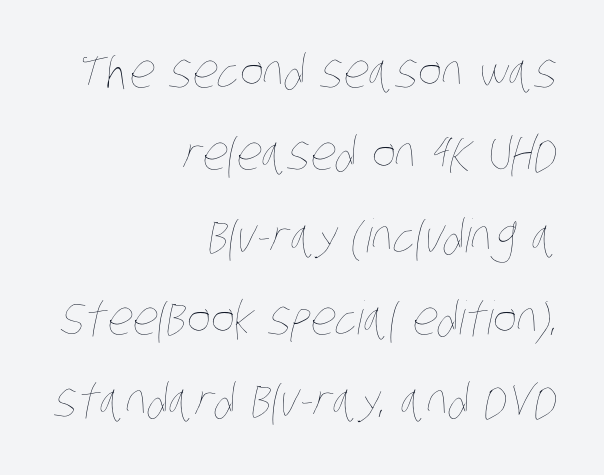
The image shows 46 px thin, condensed type; set right-aligned, line spacing 1.79x, normal letter spacing, not underlined; low stroke contrast and a large x-height.
